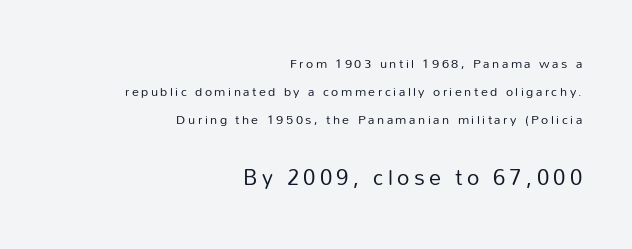
The image shows 24 px text type, upright; set right-aligned, loose line spacing (2.01x), not underlined; the second (bottom) block is 1.71x larger.
